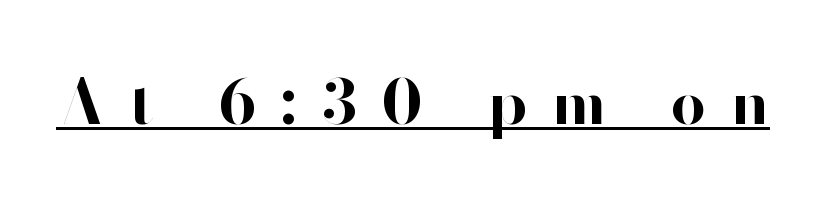
This sample uses a sans-serif face. This is the regular roman posture of the typeface. A baseline rule has been typeset under these characters. These words are printed bold, with thick strokes throughout.
